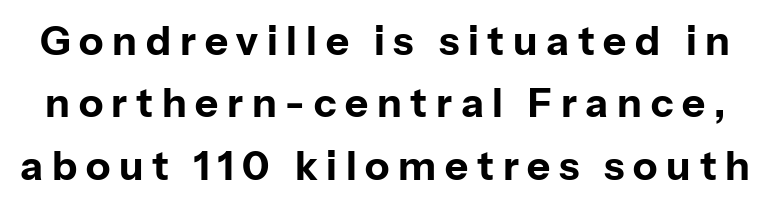
Horizontal bands of white between lines are of average thickness. Quick note: not italic, upright. Students, this is bold: see how much ink each stroke carries. This rendering employs a face without finishing strokes, i.e., a sans-serif.
